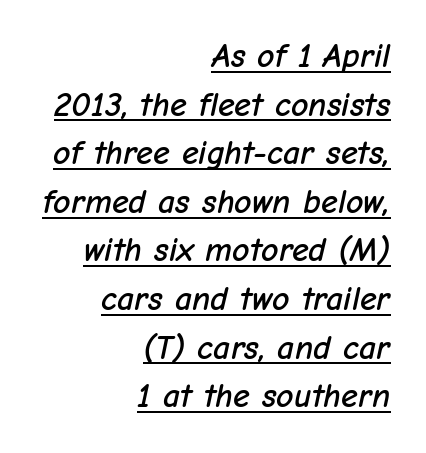
Look at the tracking — it's just the regular setting, nothing added. The lines sit at an ordinary, default distance from one another. The passage shown is typed in a proportional face where columns would drift. Teacher's note: observe the even right margin — that is flush-right alignment.
